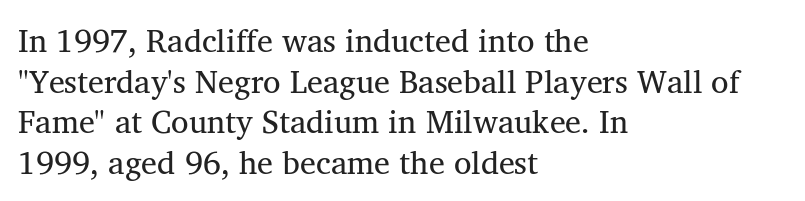
{"serif": "yes", "width": "normal", "stroke_contrast": "medium", "x_height": "medium", "monospaced": "no", "underline": "no", "align": "left", "line_spacing": "normal", "line_spacing_ratio": 1.27, "letter_spacing": "normal", "letter_spacing_em": 0.0, "glyph_px": 32}
